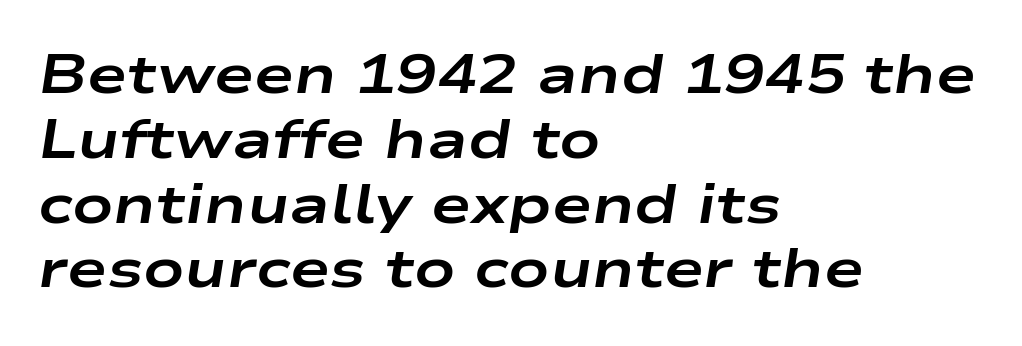
Q: Is the text bold? A: Yes.
Q: Is the text italic (slanted)? A: Yes, it leans right by about 9 degrees.
Q: Is the text underlined? A: No.
Q: How is the paragraph aligned? A: Left-aligned.
Q: Is the spacing between letters normal or unusually wide? A: Normal.
Q: Width (condensed, normal, or wide)? A: Wide.
Q: Stroke contrast? A: Low.
Q: x-height? A: Medium.
Q: Monospaced? A: No.
